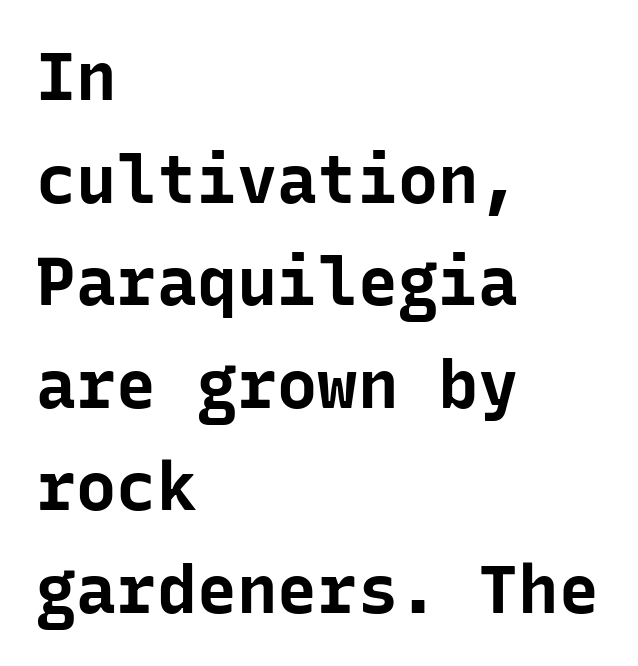
The typeface chosen for these lines omits serifs. One-word summary of the alignment: left. Interline gaps are of average width in this sample. Caption: bold face, heavy strokes.
